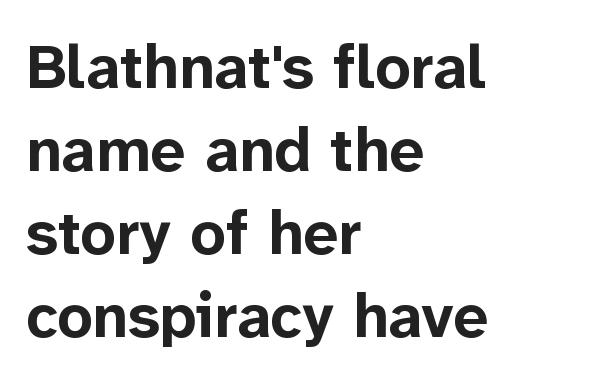
Is this a fixed-width face? No — the glyphs have proportional, varying widths. Nobody touched the tracking dial on this one. This rendering uses left alignment, leaving the right contour irregular. The letters stand upright; this is a roman face. Students, observe: this is what conventionally led text looks like. The typeface chosen for these lines omits serifs.
